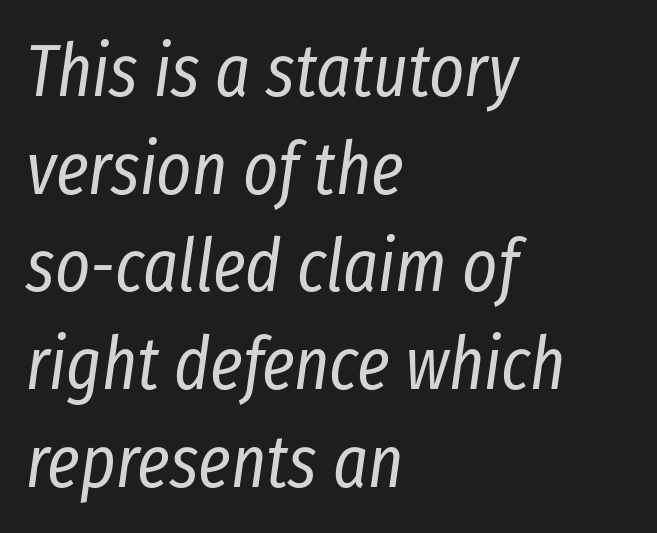
Is this a fixed-width face? No — the glyphs have proportional, varying widths. Unbolded letterforms with no extra heft. Left-aligned paragraph, ragged on the right. Caption: standard tracking, unaltered.
